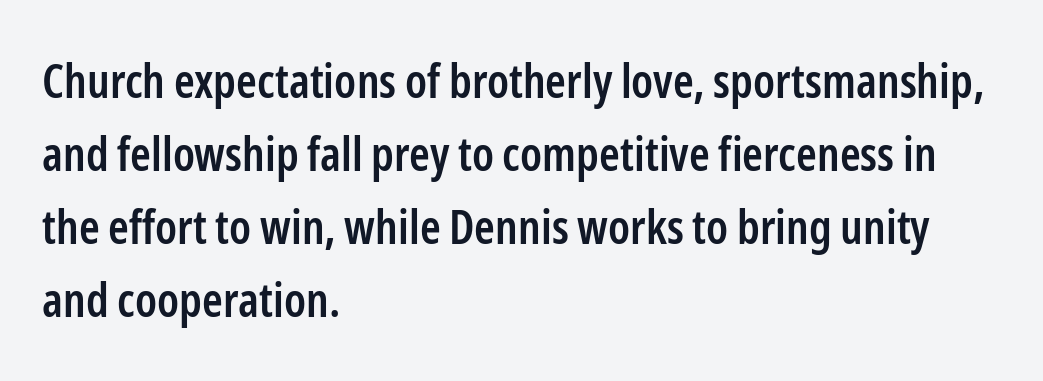
Every letter is mildly thick-stroked: semibold rather than bold. Tracking value appears to be zero — textbook default spacing. The passage shown is typed in a proportional face where columns would drift. Type without underlining. Italic? Not at all — the glyphs are vertical.
